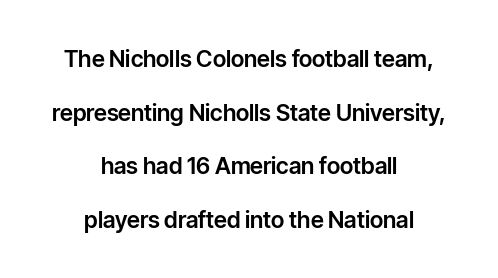
Q: Is the text italic (slanted)? A: No, it is upright.
Q: Is the text underlined? A: No.
Q: How is the paragraph aligned? A: Centered.
Q: Is the spacing between letters normal or unusually wide? A: Normal.
Q: Is the spacing between lines tight, normal or loose? A: Loose.
